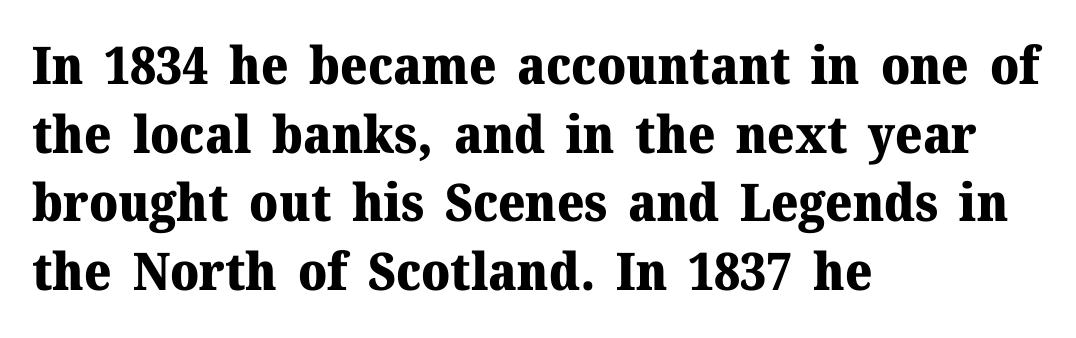
The rendering uses a bold face; every stroke is thick and dark. Every character sits straight up, as roman type does. These lines keep a tight, regular rhythm from letter to letter. Do the characters align in a grid? No, the font is proportional. The lines in this sample share a left origin and differ only in where they stop.
